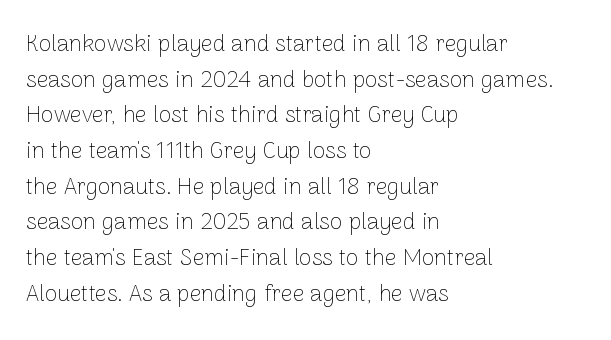
Baseline-to-baseline distance is the conventional proportion of letter height. The passage is arranged the way most books set body copy — flush left. The glyphs are unaccompanied by any horizontal stroke below them. The gaps between neighbouring characters are ordinary and unremarkable.
